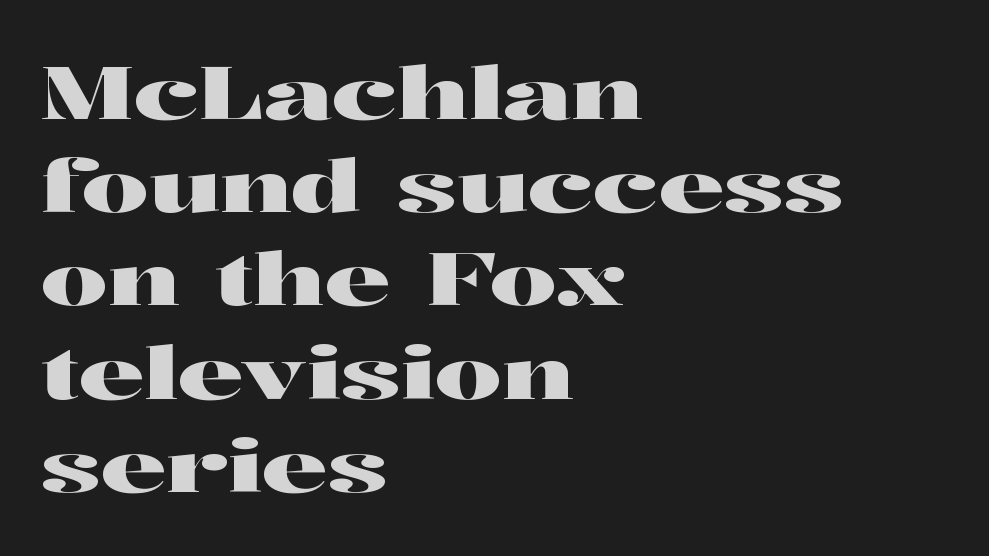
The image shows 74 px wide serif type, upright; set left-aligned, normal line spacing (1.26x), normal letter spacing, not underlined; high stroke contrast and a medium x-height.
